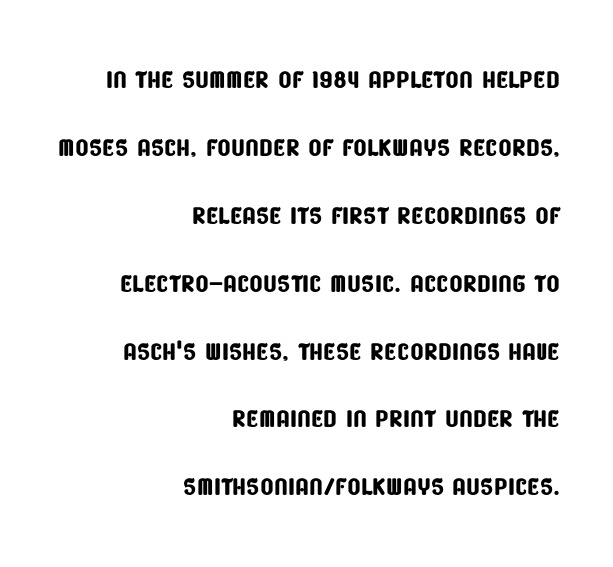
{"serif": "no", "width": "condensed", "stroke_contrast": "low", "x_height": "large", "monospaced": "no", "underline": "no", "align": "right", "line_spacing": "loose", "line_spacing_ratio": 1.94, "letter_spacing": "normal", "letter_spacing_em": 0.0, "glyph_px": 35}
